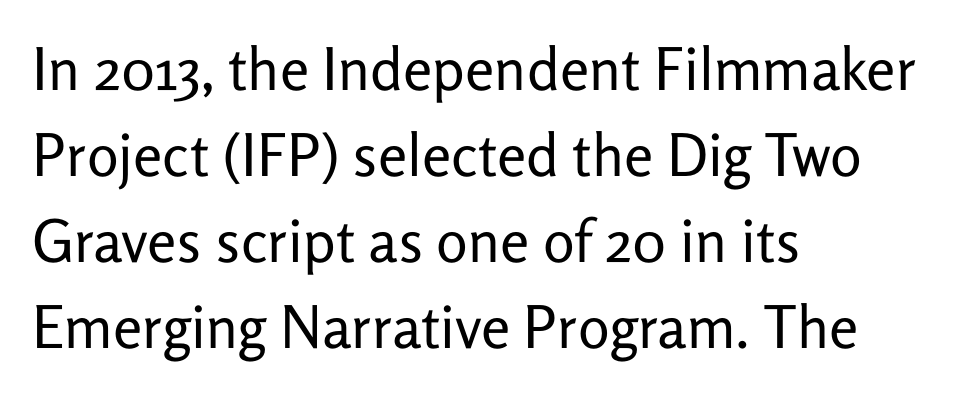
The image shows 59 px regular-weight sans-serif type, upright; set left-aligned, normal line spacing (1.46x), normal letter spacing, not underlined; low stroke contrast and a medium x-height.
